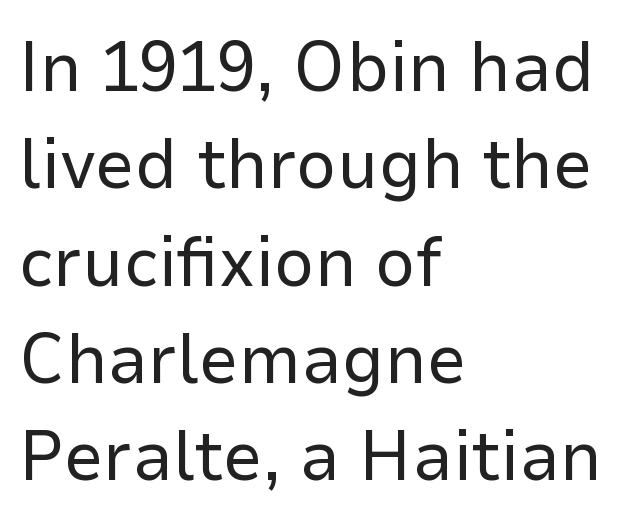
The rendering uses a moderate line-height, typical for paragraphs. Grotesque or geometric, the face here clearly has no serifs. The font sits on the lighter half of the weight spectrum, regular included. The passage shown is typed in a proportional face where columns would drift. What stands out about the letter spacing? Nothing — it is the standard amount. Does the copy run flush right? No — it runs flush left.
